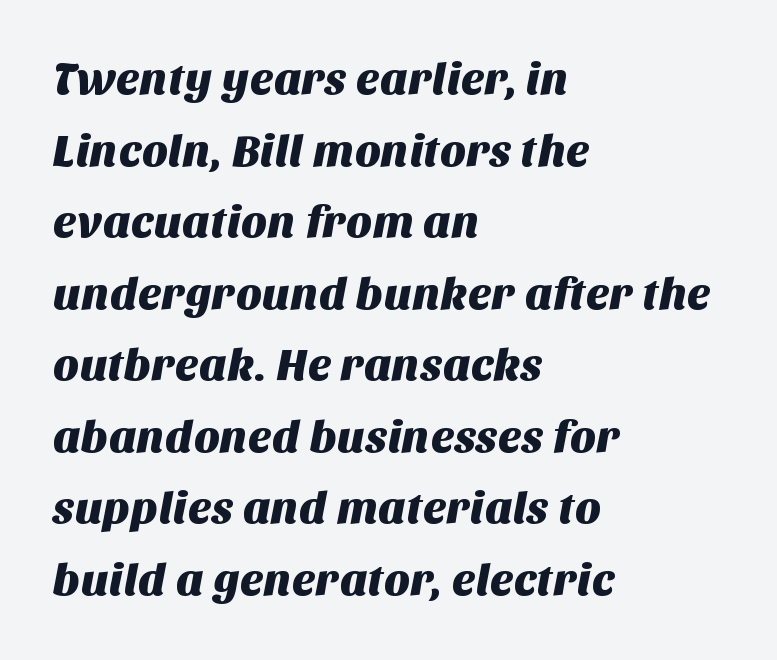
The rag falls on the right side of this text block. You can tell from the bare stems that sans-serif type was used. Descender tails drop into unmarked territory. Leading matches the norm, producing a regular column.
